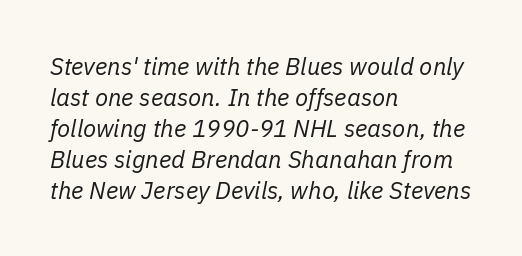
The image shows 24 px text type, italic (leaning right); set left-aligned, normal line spacing (1.29x), normal letter spacing, not underlined.
